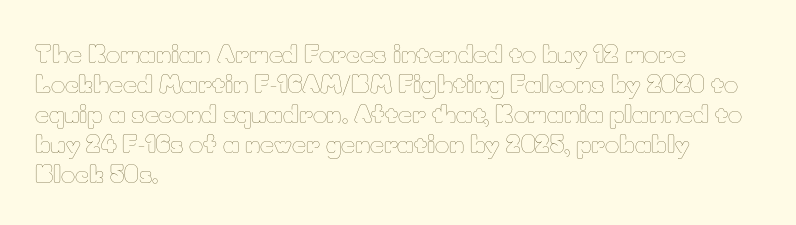
{"italic": "no", "bold": "no", "underline": "no", "align": "left", "line_spacing": "normal", "line_spacing_ratio": 1.25, "letter_spacing": "normal", "letter_spacing_em": 0.0, "glyph_px": 24}
